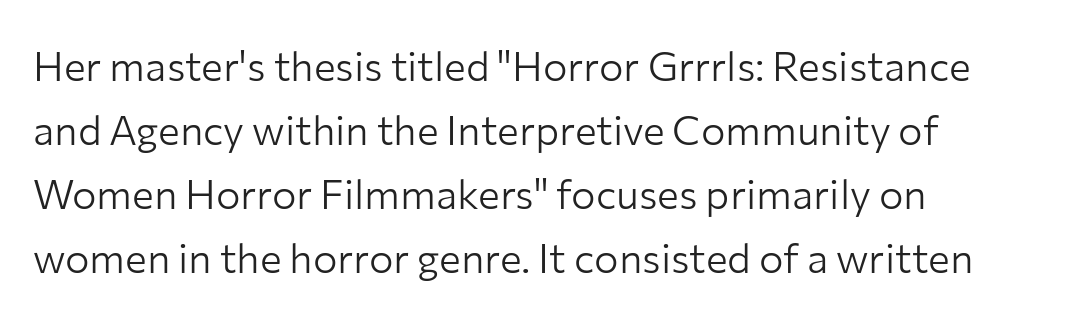
The cut favours lightness, reaching ordinary text weight at its darkest. The rendering keeps characters at their native spacing. The rag falls on the right side of this text block. The specimen omits any rule beneath the text block's lines. The rendering shows plain stroke endings on the letterforms — a sans-serif design.
